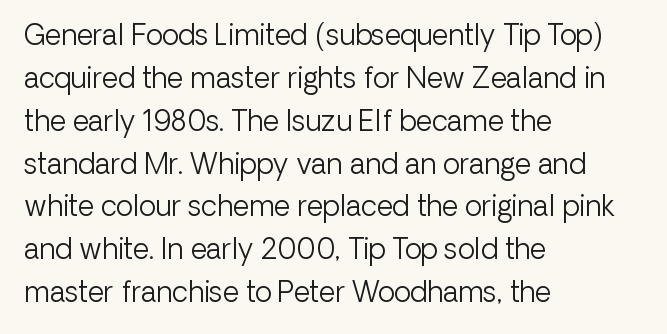
The image shows 28 px light sans-serif type, upright; set left-aligned, normal line spacing (1.53x), normal letter spacing, not underlined; low stroke contrast and a medium x-height.
